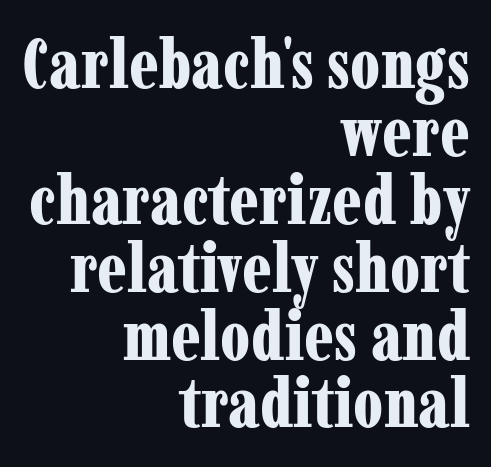
Q: Is the text bold? A: Yes.
Q: Is the text italic (slanted)? A: No, it is upright.
Q: Is the typeface a serif or a sans-serif typeface? A: Serif.
Q: Is the text underlined? A: No.
Q: How is the paragraph aligned? A: Right-aligned.
Q: Is the spacing between letters normal or unusually wide? A: Normal.
Q: Is the spacing between lines tight, normal or loose? A: Tight.
Q: Width (condensed, normal, or wide)? A: Condensed.
Q: Stroke contrast? A: Low.
Q: x-height? A: Medium.
Q: Monospaced? A: No.
